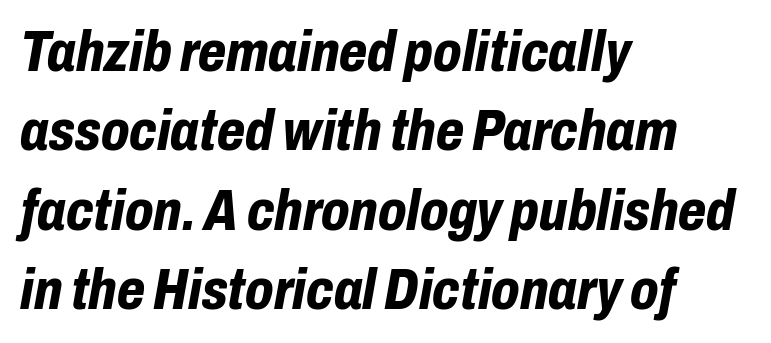
Q: Is the text bold? A: Yes.
Q: Is the text italic (slanted)? A: Yes, it leans right by about 10 degrees.
Q: Is the text underlined? A: No.
Q: How is the paragraph aligned? A: Left-aligned.
Q: Is the spacing between letters normal or unusually wide? A: Normal.
Q: Is the spacing between lines tight, normal or loose? A: Normal.
Q: Width (condensed, normal, or wide)? A: Condensed.
Q: Stroke contrast? A: Low.
Q: x-height? A: Medium.
Q: Monospaced? A: No.
